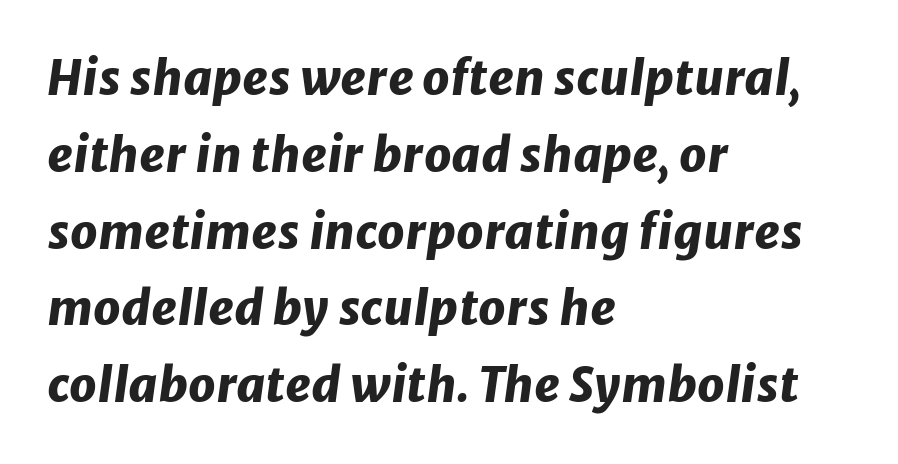
The image shows 48 px heavy type, italic (leaning right); set left-aligned, normal line spacing (1.6x), normal letter spacing, not underlined; low stroke contrast and a medium x-height.
